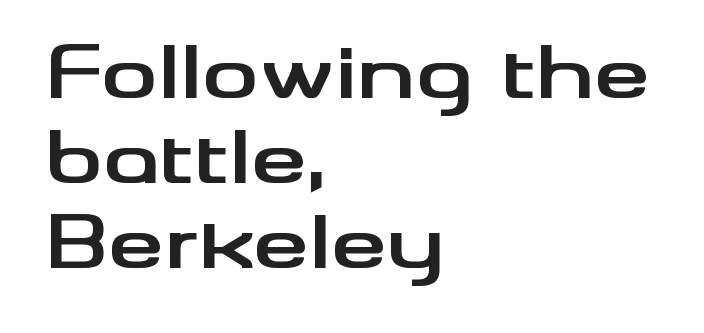
Does the lettering tilt? It doesn't — this is upright. The type is set solid horizontally, with unmodified tracking. Pretty heavy lettering here — definitely bold. Unlike a traditional serif, this face leaves its strokes unadorned. Check the space under the baseline: it is left empty. The setting favours the left margin, as ordinary paragraphs usually do.
